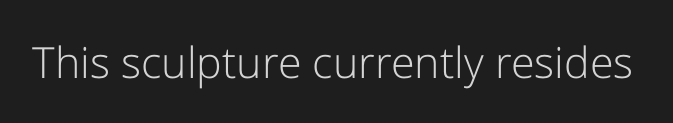
The lettering holds an erect, upright posture throughout. Summary of weight: not heavy and not bold. What stands out about the letter spacing? Nothing — it is the standard amount. The space beneath each line is pristine and unruled.
